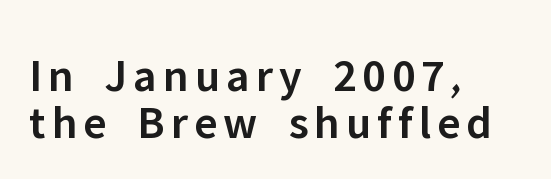
Nope, not italic — everything's standing straight. The letters advance in unequal steps, a hallmark of proportional type. Is there much room between lines? No — they nearly touch. The designer went with a sans here, leaving each stem footless. The passage shown is not underscored anywhere.
